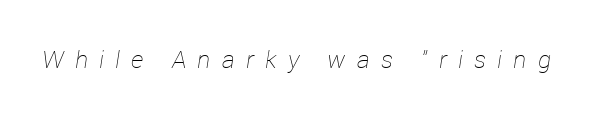
This is oblique type, the kind used for emphasis or titles. Caption: expanded tracking, letters set apart. Check under the words: just untouched page. Unbolded letterforms with no extra heft.
